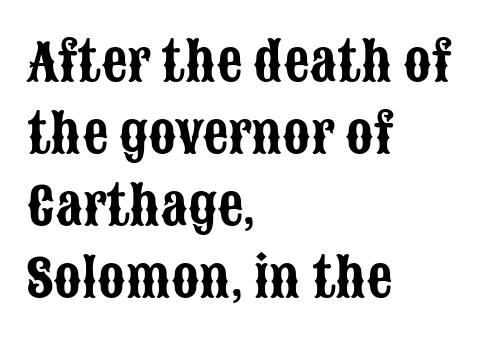
{"serif": "no", "italic": "no", "width": "condensed", "stroke_contrast": "low", "x_height": "large", "monospaced": "no", "underline": "no", "align": "left", "line_spacing": "normal", "line_spacing_ratio": 1.41, "letter_spacing": "normal", "letter_spacing_em": 0.0, "glyph_px": 51}
